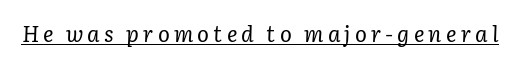
The image shows 22 px text type, italic (leaning right); set underlined.
